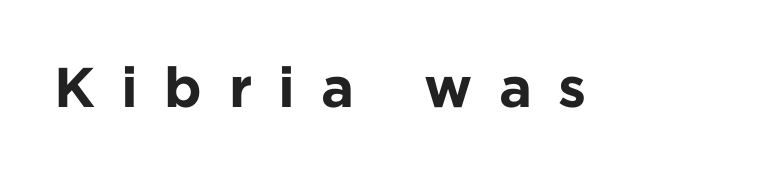
Q: Is the text bold? A: Yes.
Q: Is the text italic (slanted)? A: No, it is upright.
Q: Is the typeface a serif or a sans-serif typeface? A: Sans-serif.
Q: Is the text underlined? A: No.
Q: Is the spacing between letters normal or unusually wide? A: Unusually wide.
Q: Width (condensed, normal, or wide)? A: Normal.
Q: Stroke contrast? A: Low.
Q: x-height? A: Medium.
Q: Monospaced? A: No.
